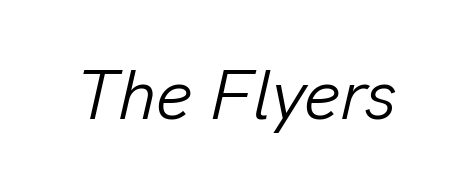
A typesetter would mark this as italic. A clean baseline with only descenders dipping below it. Nobody touched the tracking dial on this one. You could not count columns in this text — the font is proportionally spaced. Is this a heavy cut? Hardly; it is regular or lighter.
